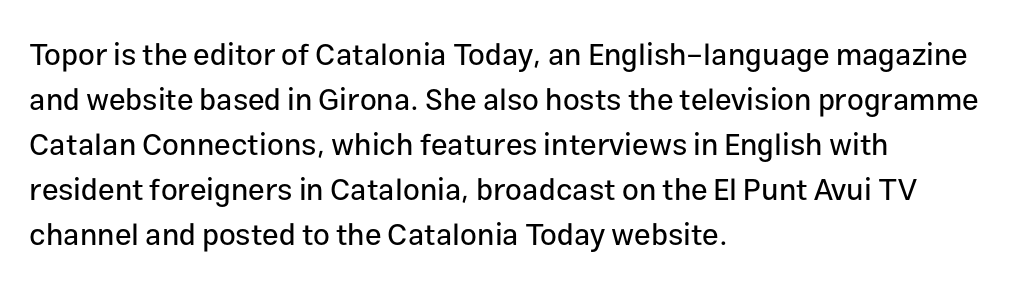
{"serif": "no", "italic": "no", "width": "normal", "stroke_contrast": "low", "x_height": "medium", "monospaced": "no", "underline": "no", "align": "left", "line_spacing": "normal", "line_spacing_ratio": 1.5, "letter_spacing": "normal", "letter_spacing_em": 0.0, "glyph_px": 30}
